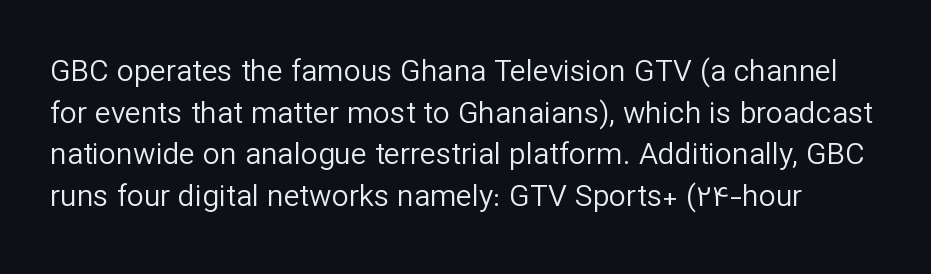
Spacing between characters is what you'd get straight out of the box. Think of a printed novel: that variable character pitch is what you see here. Whoever set this chose a conventional vertical rhythm. The string is rendered with underlining switched off.
